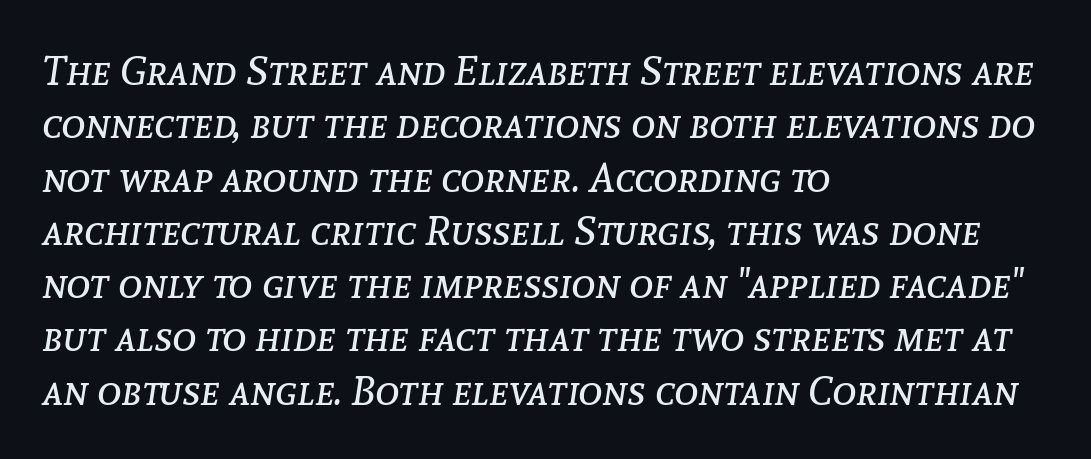
Q: Is the text bold? A: No.
Q: Is the text italic (slanted)? A: Yes, it leans right by about 8 degrees.
Q: Is the text underlined? A: No.
Q: How is the paragraph aligned? A: Left-aligned.
Q: Is the spacing between letters normal or unusually wide? A: Normal.
Q: Is the spacing between lines tight, normal or loose? A: Normal.
Q: Width (condensed, normal, or wide)? A: Normal.
Q: Stroke contrast? A: Low.
Q: x-height? A: Medium.
Q: Monospaced? A: No.
